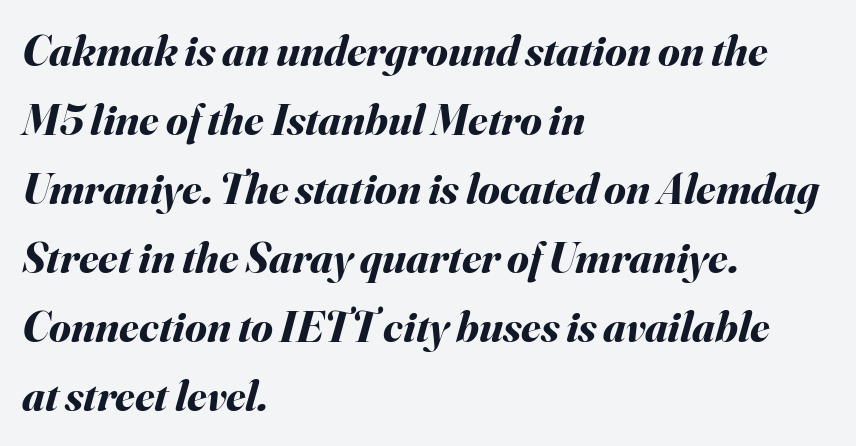
The image shows 44 px bold type, italic (leaning right); set left-aligned, normal line spacing (1.57x), normal letter spacing, not underlined; medium stroke contrast and a small x-height.
